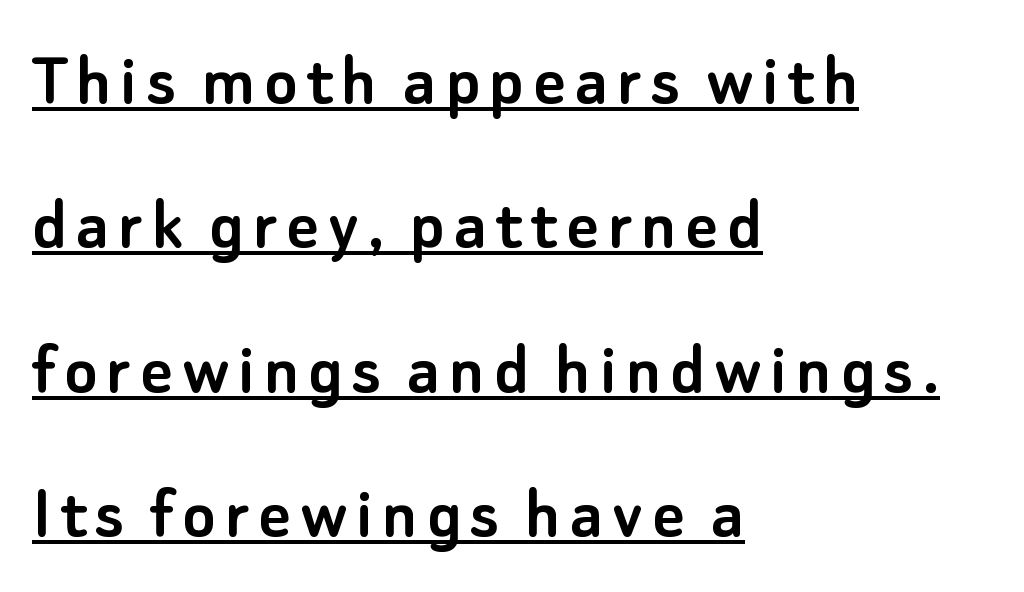
The image shows 78 px sans-serif type, upright; set left-aligned, line spacing 1.85x, underlined; low stroke contrast and a small x-height.
